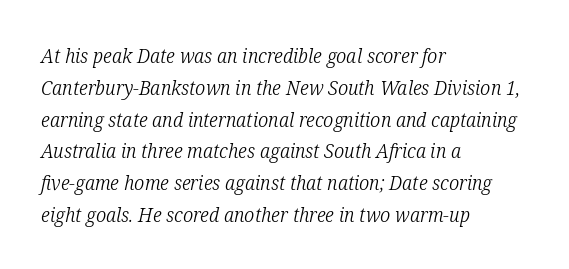
{"italic": "yes", "lean": "right", "slant_degrees": 12, "bold": "no", "underline": "no", "align": "left", "line_spacing": "normal", "line_spacing_ratio": 1.59, "letter_spacing": "normal", "letter_spacing_em": 0.0, "glyph_px": 20}
